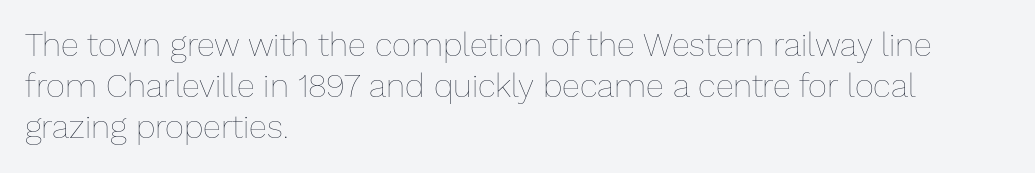
{"italic": "no", "bold": "no", "weight": "thin", "width": "normal", "stroke_contrast": "low", "x_height": "medium", "monospaced": "no", "underline": "no", "align": "left", "line_spacing": "normal", "line_spacing_ratio": 1.25, "letter_spacing": "normal", "letter_spacing_em": 0.0, "glyph_px": 33}
